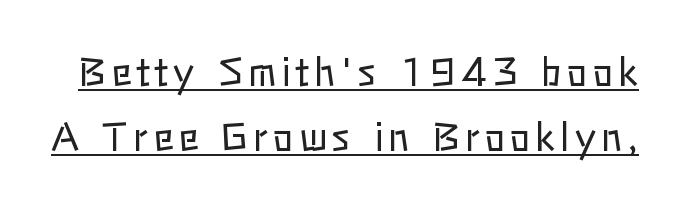
Q: Is the text bold? A: No.
Q: Is the text italic (slanted)? A: No, it is upright.
Q: Is the text underlined? A: Yes.
Q: Width (condensed, normal, or wide)? A: Normal.
Q: Stroke contrast? A: Low.
Q: x-height? A: Medium.
Q: Monospaced? A: No.
